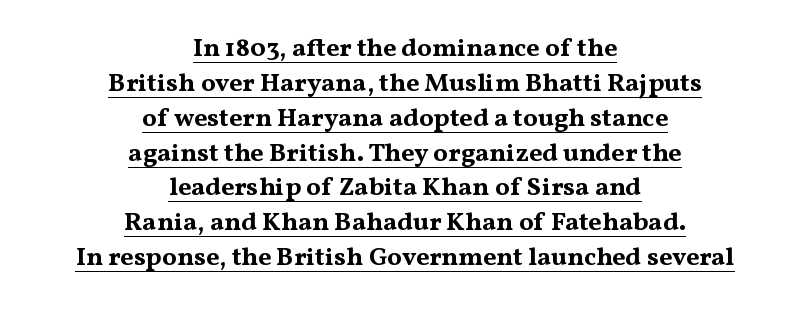
The image shows 26 px bold type, upright; set centered, normal line spacing (1.34x), normal letter spacing, underlined.
